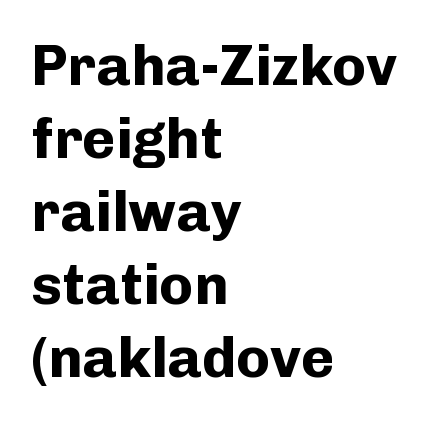
The image shows 57 px bold sans-serif type, upright; set left-aligned, normal line spacing (1.28x), normal letter spacing, not underlined; low stroke contrast and a medium x-height.
